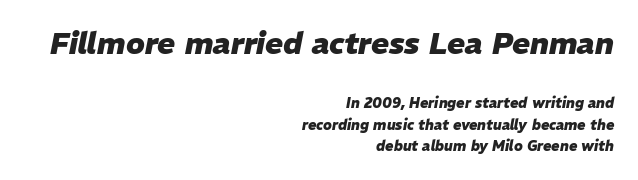
The image shows 30 px heavy type, italic (leaning right); set right-aligned, normal line spacing (1.54x), normal letter spacing, not underlined; the first (top) block is 2.14x larger; low stroke contrast and a medium x-height.
